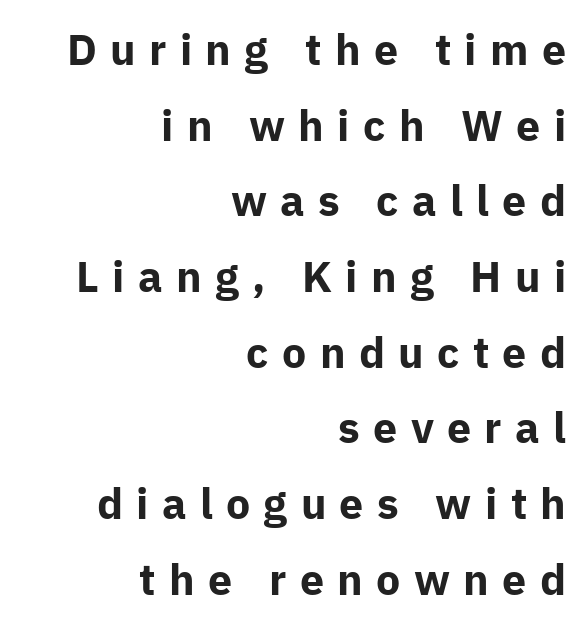
These lines are composed in type without serifs. Proportional: the letters do not fall into vertical columns. Quick note: not italic, upright. Caption: expanded tracking, letters set apart. Unmarked baselines from the first word to the last. The lines are quadded right.
